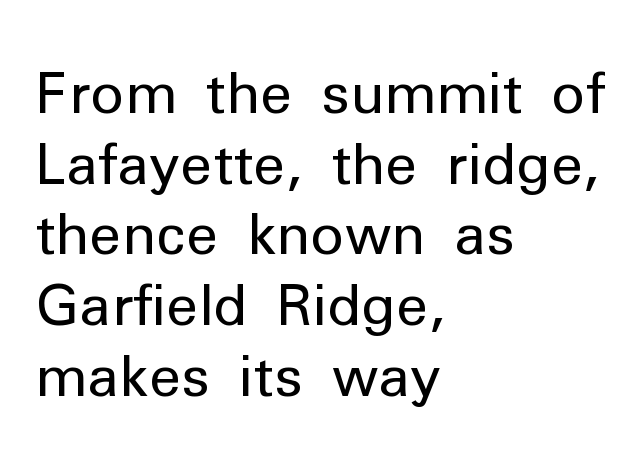
{"serif": "no", "italic": "no", "bold": "no", "weight": "regular", "width": "normal", "stroke_contrast": "low", "x_height": "medium", "monospaced": "no", "underline": "no", "align": "left", "line_spacing_ratio": 1.24, "letter_spacing": "normal", "letter_spacing_em": 0.0, "glyph_px": 57}
